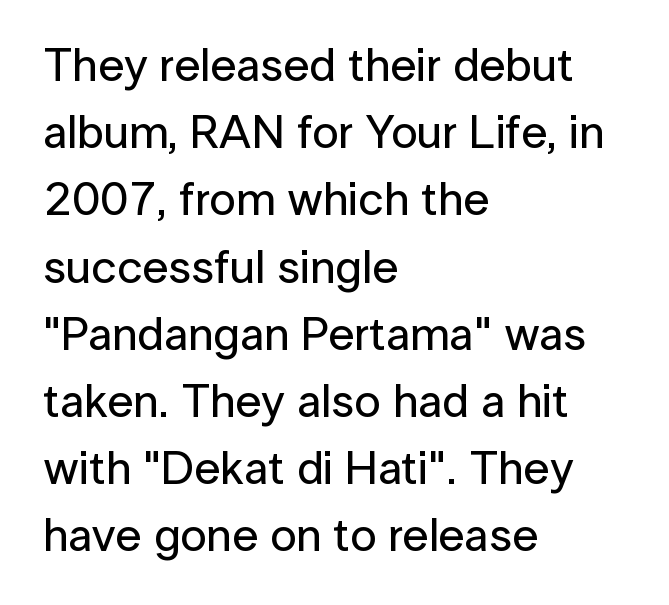
The image shows 47 px sans-serif type, upright; set left-aligned, normal line spacing (1.43x), normal letter spacing, not underlined; low stroke contrast and a medium x-height.
